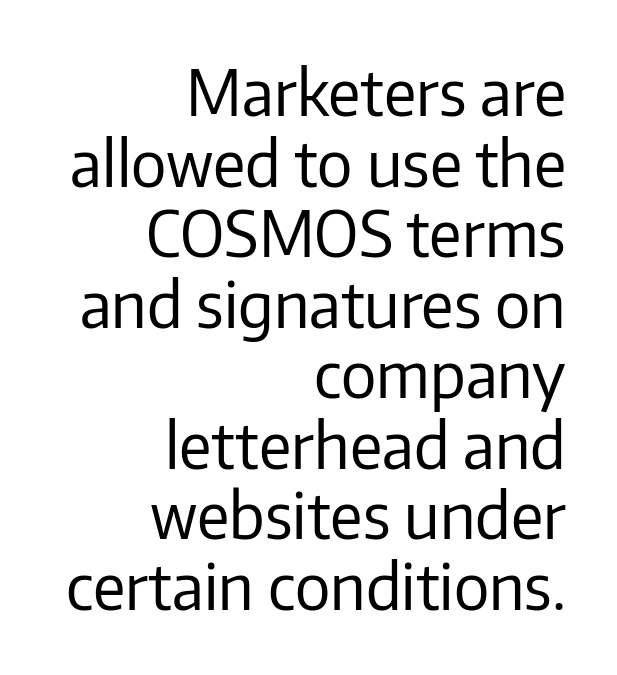
The image shows 63 px regular-weight sans-serif type, upright; set right-aligned, tight line spacing (1.12x), normal letter spacing, not underlined; low stroke contrast and a medium x-height.
